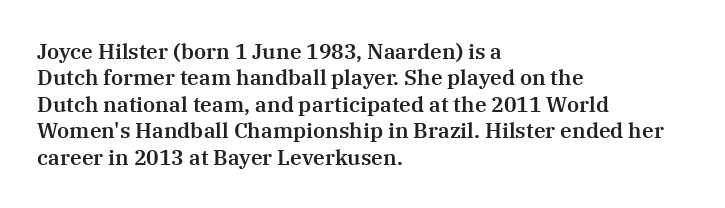
Q: Is the text italic (slanted)? A: No, it is upright.
Q: Is the text underlined? A: No.
Q: How is the paragraph aligned? A: Left-aligned.
Q: Is the spacing between letters normal or unusually wide? A: Normal.
Q: Is the spacing between lines tight, normal or loose? A: Normal.
